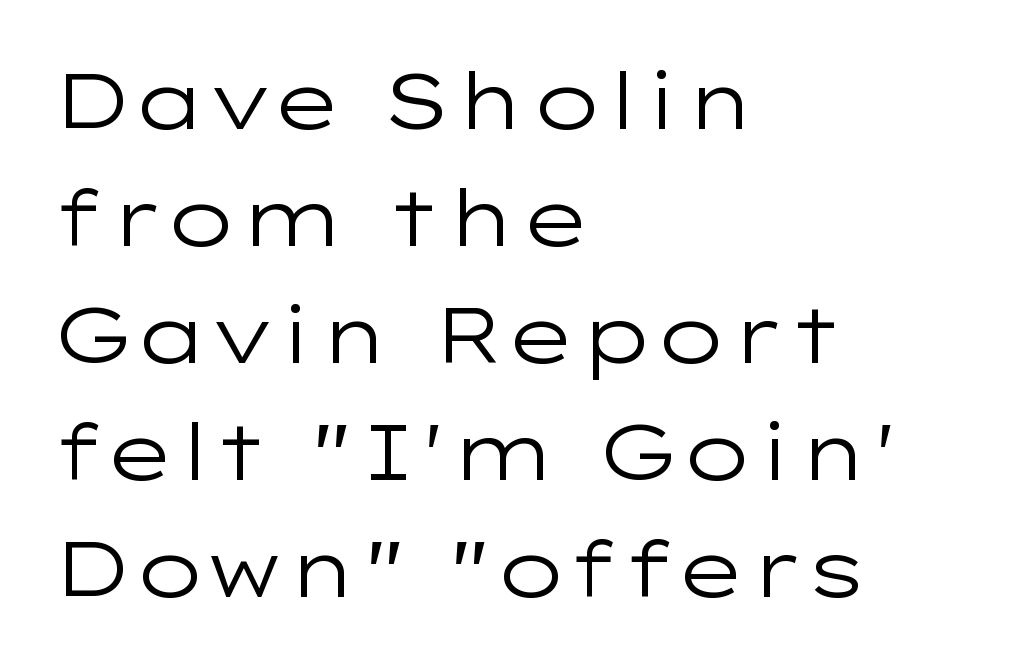
{"serif": "no", "italic": "no", "bold": "no", "weight": "regular", "width": "wide", "stroke_contrast": "low", "x_height": "medium", "monospaced": "no", "underline": "no", "align": "left", "line_spacing": "normal", "line_spacing_ratio": 1.5, "letter_spacing": "normal", "letter_spacing_em": 0.0, "glyph_px": 78}
